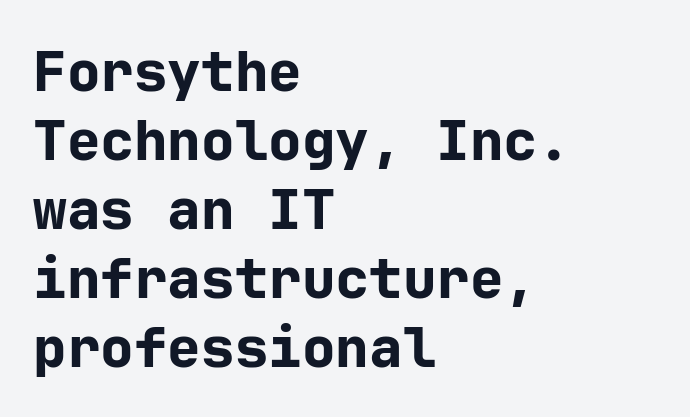
{"serif": "no", "italic": "no", "bold": "yes", "weight": "bold", "width": "normal", "stroke_contrast": "low", "x_height": "medium", "underline": "no", "align": "left", "line_spacing_ratio": 1.23, "letter_spacing": "normal", "letter_spacing_em": 0.0, "glyph_px": 56}
